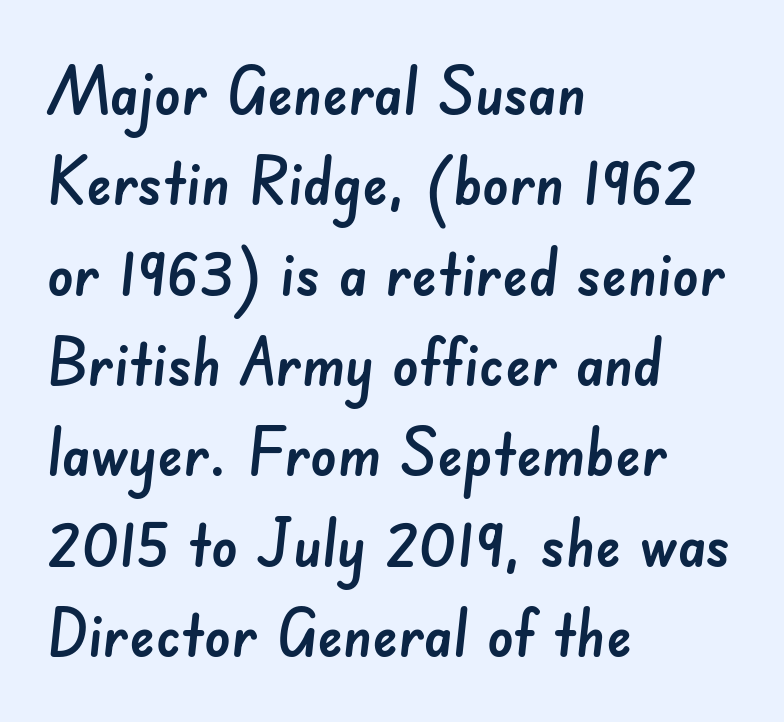
Q: Is the typeface a serif or a sans-serif typeface? A: Sans-serif.
Q: Is the text underlined? A: No.
Q: How is the paragraph aligned? A: Left-aligned.
Q: Is the spacing between letters normal or unusually wide? A: Normal.
Q: Is the spacing between lines tight, normal or loose? A: Normal.
Q: Width (condensed, normal, or wide)? A: Normal.
Q: Stroke contrast? A: Low.
Q: x-height? A: Small.
Q: Monospaced? A: No.
